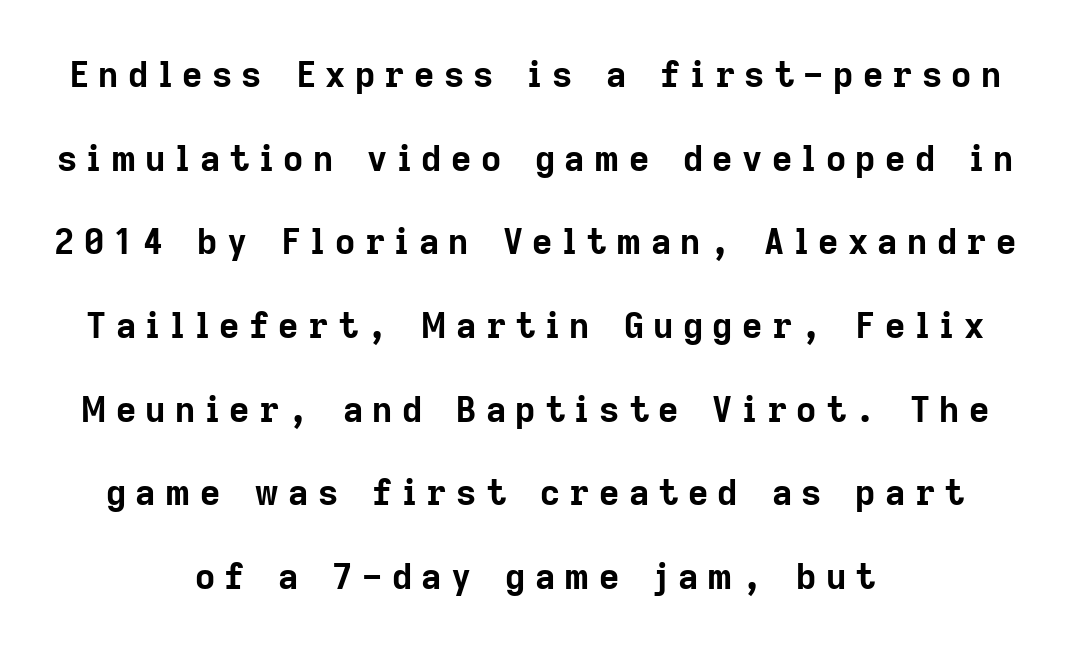
The image shows 35 px bold sans-serif type, upright; set centered, loose line spacing (2.39x), unusually wide letter spacing (+0.27 em), not underlined; low stroke contrast and a medium x-height.
